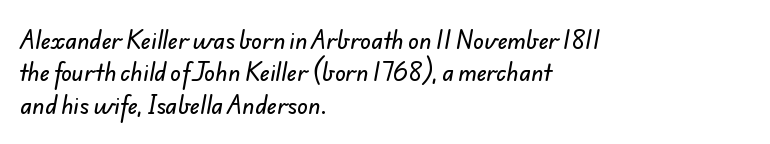
{"underline": "no", "align": "left", "line_spacing": "normal", "line_spacing_ratio": 1.47, "letter_spacing": "normal", "letter_spacing_em": 0.0, "glyph_px": 22}
